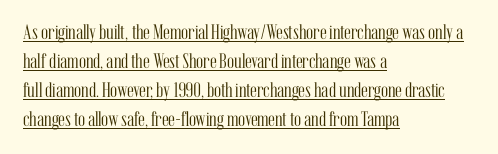
Is the block centered? No — it sits flush against the left margin. Descenders here cross a horizontal rule under the line. Caption: standard tracking, unaltered. Italic: no, the glyphs are upright roman.
